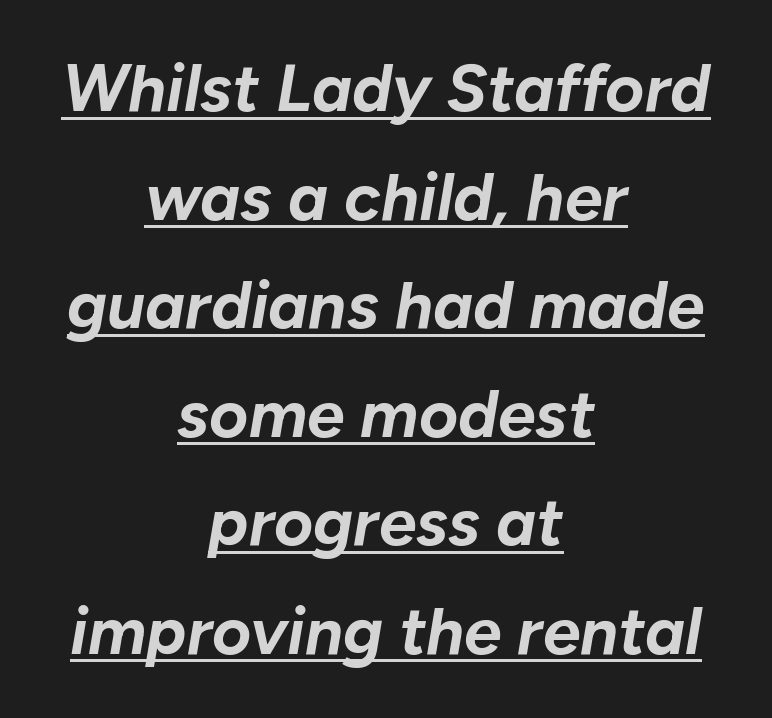
Q: Is the text bold? A: Yes.
Q: Is the text italic (slanted)? A: Yes, it leans right by about 10 degrees.
Q: Is the text underlined? A: Yes.
Q: How is the paragraph aligned? A: Centered.
Q: Is the spacing between letters normal or unusually wide? A: Normal.
Q: Is the spacing between lines tight, normal or loose? A: Normal.
Q: Width (condensed, normal, or wide)? A: Normal.
Q: Stroke contrast? A: Low.
Q: x-height? A: Medium.
Q: Monospaced? A: No.
